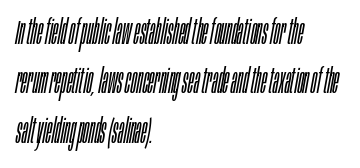
Q: Is the text bold? A: No.
Q: Is the text italic (slanted)? A: Yes, it leans right by about 10 degrees.
Q: Is the text underlined? A: No.
Q: How is the paragraph aligned? A: Left-aligned.
Q: Is the spacing between letters normal or unusually wide? A: Normal.
Q: Is the spacing between lines tight, normal or loose? A: Normal.
Q: Width (condensed, normal, or wide)? A: Condensed.
Q: Stroke contrast? A: Low.
Q: x-height? A: Large.
Q: Monospaced? A: No.
